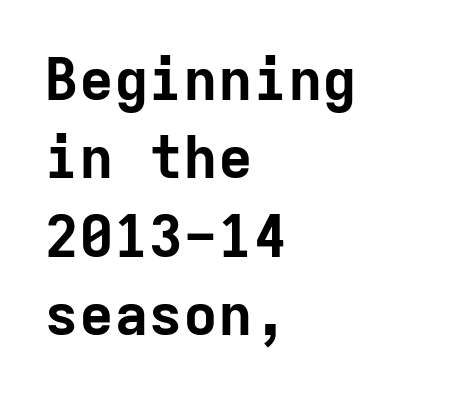
Tall strokes in this sample are plumb rather than angled. Glyph-to-glyph distance matches everyday printed text. The compositor pushed each line to the left boundary. Here the designer chose a console-style face with uniform glyph widths. Nothing sits at the stroke ends, so this counts as sans-serif.
